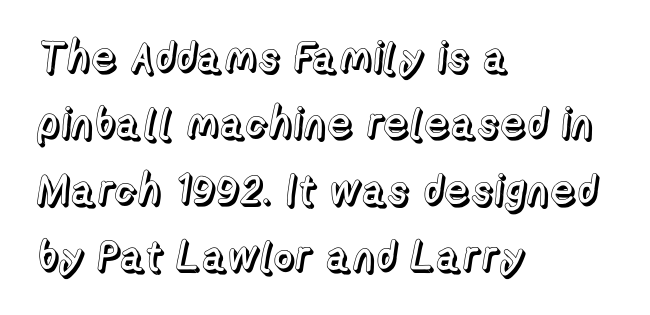
The strip under each line holds only bare page. A student would call this left alignment; a typographer would say flush left, rag right. Note the varied advance widths — an 'i' is clearly narrower than an 'm'. Glyph-to-glyph distance matches everyday printed text.
